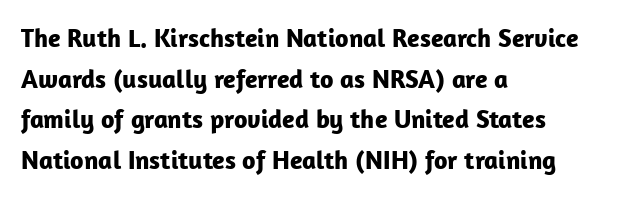
{"italic": "no", "bold": "yes", "underline": "no", "align": "left", "line_spacing": "normal", "line_spacing_ratio": 1.56, "letter_spacing": "normal", "letter_spacing_em": 0.0, "glyph_px": 26}
